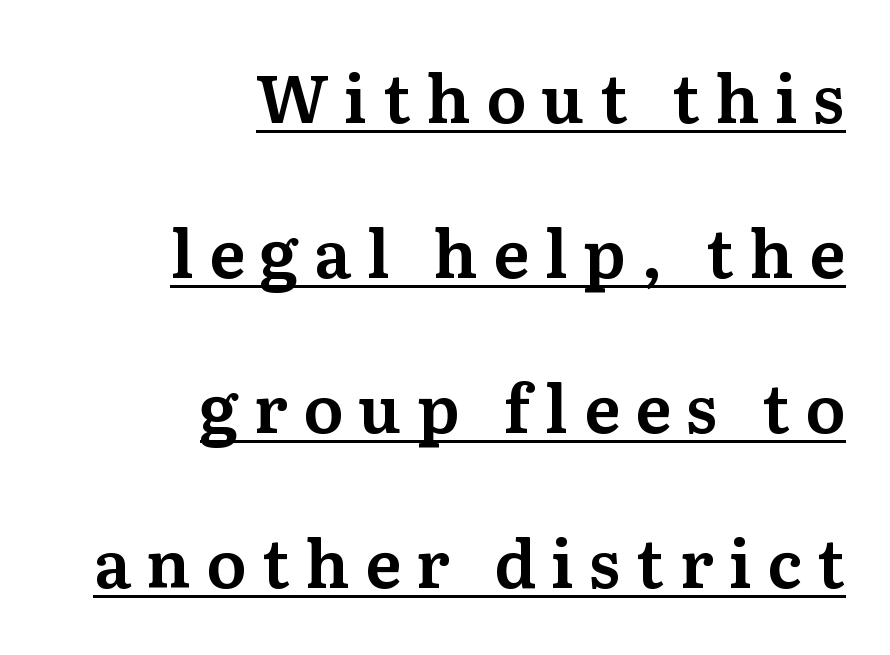
The image shows 66 px serif type, upright; set right-aligned, loose line spacing (2.35x), unusually wide letter spacing (+0.23 em), underlined; medium stroke contrast and a medium x-height.
